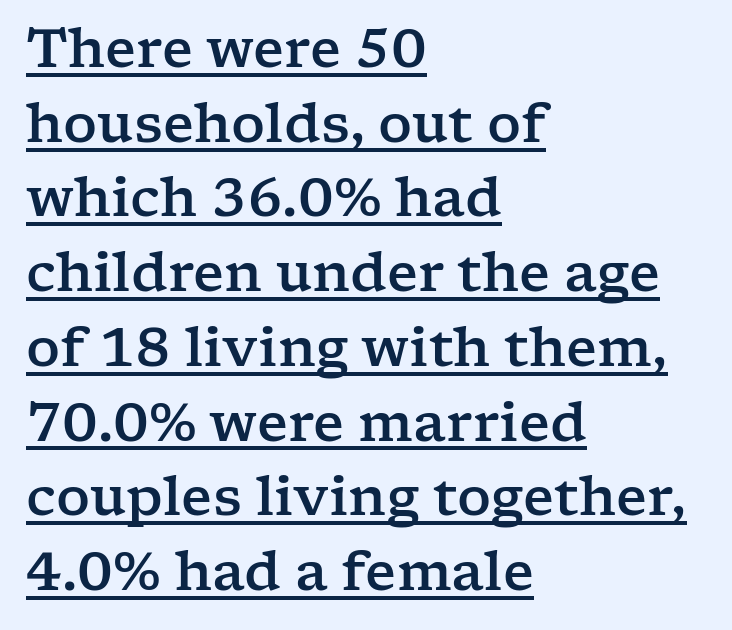
Q: Is the text italic (slanted)? A: No, it is upright.
Q: Is the typeface a serif or a sans-serif typeface? A: Serif.
Q: Is the text underlined? A: Yes.
Q: How is the paragraph aligned? A: Left-aligned.
Q: Is the spacing between letters normal or unusually wide? A: Normal.
Q: Is the spacing between lines tight, normal or loose? A: Normal.
Q: Width (condensed, normal, or wide)? A: Wide.
Q: Stroke contrast? A: Low.
Q: x-height? A: Medium.
Q: Monospaced? A: No.
